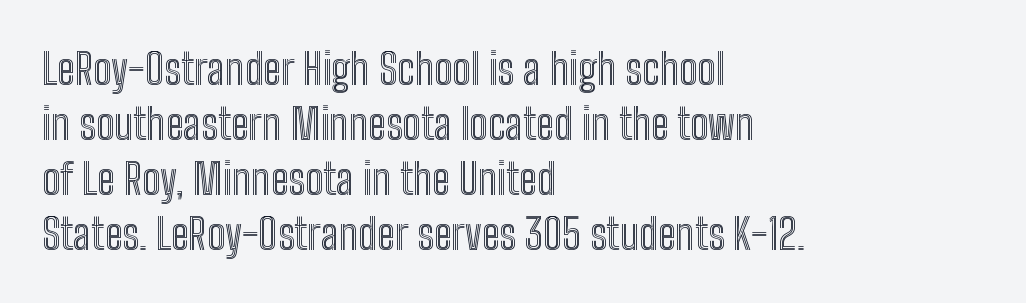
{"italic": "no", "width": "condensed", "x_height": "medium", "monospaced": "no", "underline": "no", "align": "left", "line_spacing": "normal", "line_spacing_ratio": 1.28, "letter_spacing": "normal", "letter_spacing_em": 0.0, "glyph_px": 43}
